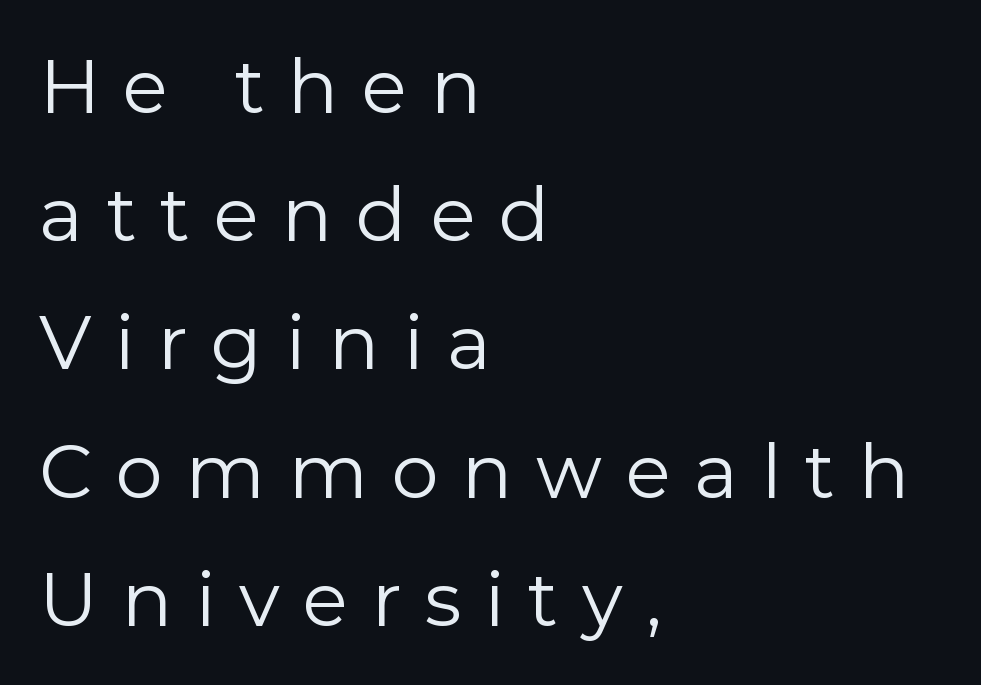
The image shows 75 px regular-weight sans-serif type, upright; set left-aligned, line spacing 1.71x, unusually wide letter spacing (+0.31 em), not underlined; low stroke contrast and a medium x-height.
